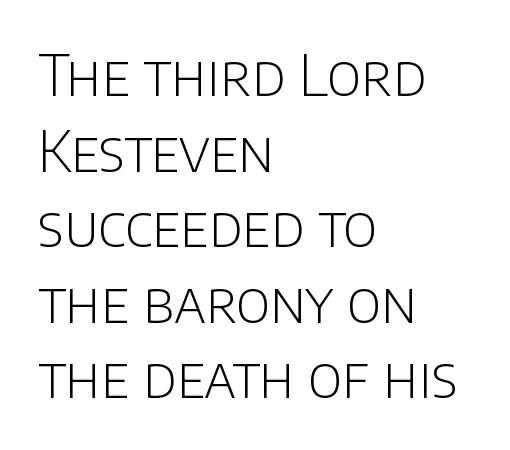
Nothing sits at the stroke ends, so this counts as sans-serif. Quick note: interline space is typical. This reads as an unemphasized weight, regular at the heaviest. The passage shown has conventional tracking throughout. Is this a fixed-width face? No — the glyphs have proportional, varying widths. Italic? Not at all — the glyphs are vertical.
